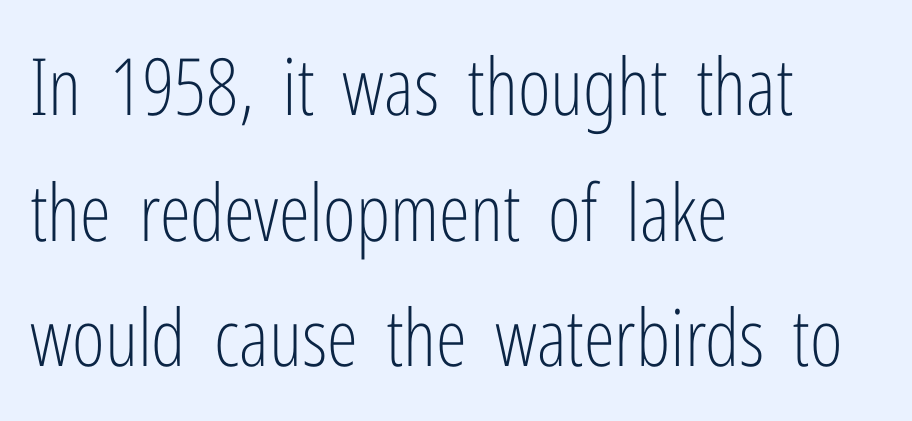
The image shows 79 px light, condensed sans-serif type, upright; set left-aligned, normal line spacing (1.59x), normal letter spacing, not underlined; low stroke contrast and a medium x-height.
